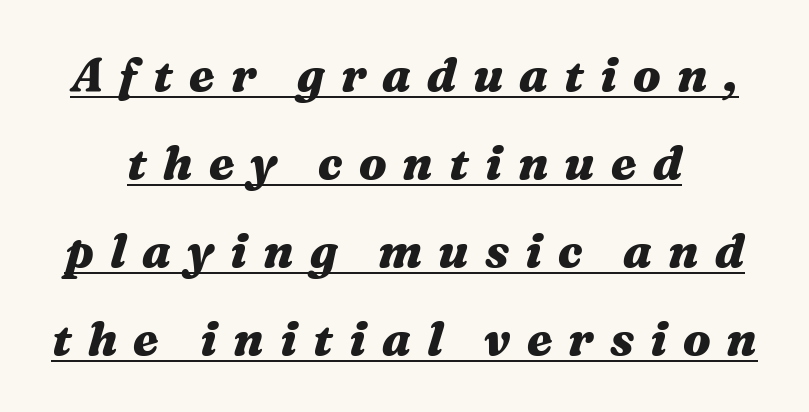
The rendering uses a bold face; every stroke is thick and dark. Loose tracking; the words dissolve into strings of separated letters. Layout note: lines centered. The rendering uses natural spacing where letterforms have individual widths. The font's italic variant was chosen for this text.
